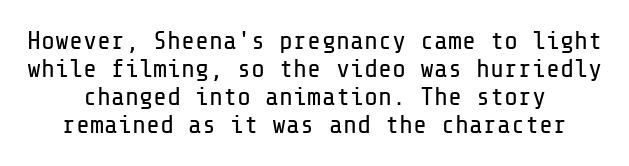
The line texture is even and compact thanks to regular tracking. The rag falls on both sides of this text block equally. Reading down the column, the eye jumps only a short way to each next line. No letter is thick-stroked: the sample isn't bold. The passage shown is not underscored anywhere.
